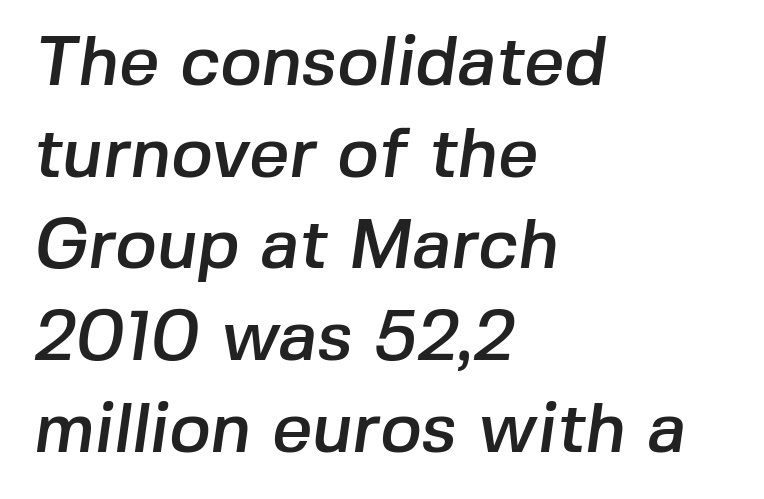
Quick note: underline off. The paragraph shown leans on its left margin. The type family on display is of the sans-serif kind. These lines are rendered in a variable-pitch font. Leading: standard. Glyph-to-glyph distance matches everyday printed text.
